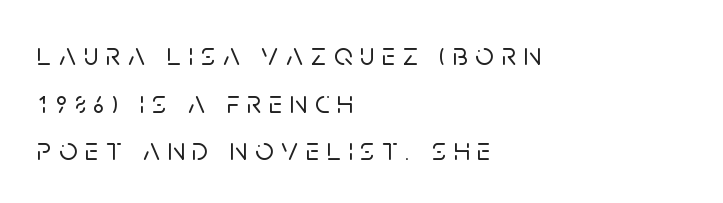
The face used here is proportionally spaced, like ordinary book or web type. Does the lettering tilt? It doesn't — this is upright. The text was rendered using a sans face with plain stroke endings. If you drew a ruler down the left edge, every line would touch it.
